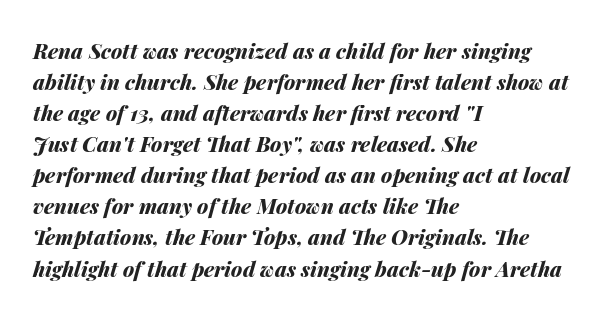
The image shows 21 px bold type, italic (leaning right); set left-aligned, normal line spacing (1.48x), normal letter spacing, not underlined.
